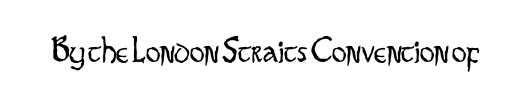
Q: Is the text bold? A: No.
Q: Is the text italic (slanted)? A: No, it is upright.
Q: Is the typeface a serif or a sans-serif typeface? A: Sans-serif.
Q: Is the text underlined? A: No.
Q: Is the spacing between letters normal or unusually wide? A: Normal.
Q: Width (condensed, normal, or wide)? A: Condensed.
Q: Stroke contrast? A: Low.
Q: x-height? A: Small.
Q: Monospaced? A: No.
